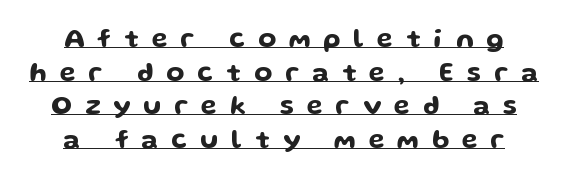
The image shows 26 px text type, upright; set normal line spacing (1.29x), unusually wide letter spacing (+0.5 em), underlined.
